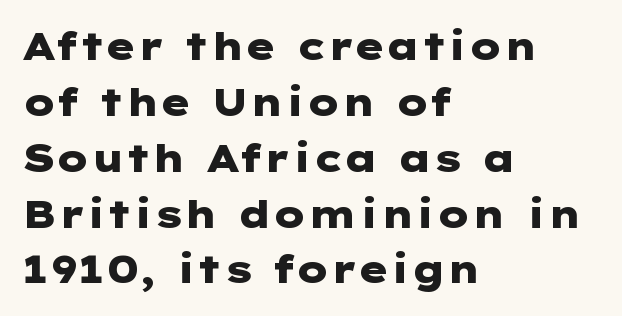
The image shows 38 px heavy, wide sans-serif type, upright; set left-aligned, normal line spacing (1.47x), normal letter spacing, not underlined; low stroke contrast and a medium x-height.
